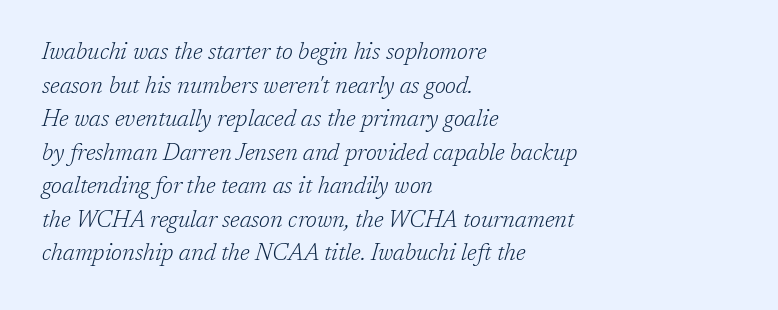
The image shows 23 px text type, italic (leaning right); set left-aligned, normal line spacing (1.46x), normal letter spacing, not underlined.
